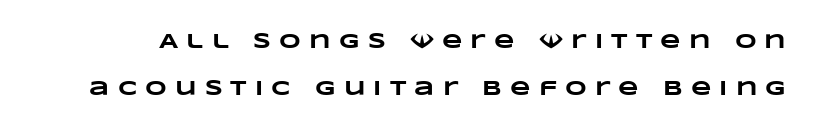
Emphasis by weight is at full strength: bold. Display-style spreading of the glyphs; the letterfit is very open. Whoever set this chose breathing room over compactness in the vertical rhythm. Each row of text sits above clean, open space.
